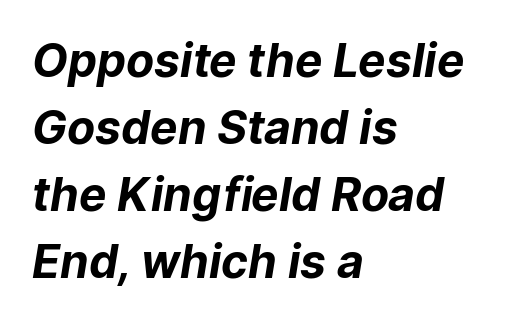
Q: Is the text bold? A: Yes.
Q: Is the typeface a serif or a sans-serif typeface? A: Sans-serif.
Q: Is the text underlined? A: No.
Q: How is the paragraph aligned? A: Left-aligned.
Q: Is the spacing between letters normal or unusually wide? A: Normal.
Q: Is the spacing between lines tight, normal or loose? A: Normal.
Q: Width (condensed, normal, or wide)? A: Normal.
Q: Stroke contrast? A: Low.
Q: x-height? A: Medium.
Q: Monospaced? A: No.
